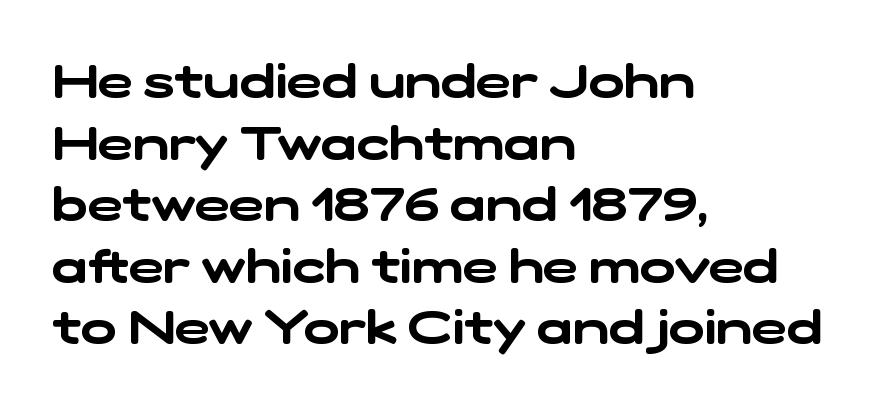
The image shows 47 px wide sans-serif type; set left-aligned, normal line spacing (1.31x), normal letter spacing, not underlined; low stroke contrast and a medium x-height.
